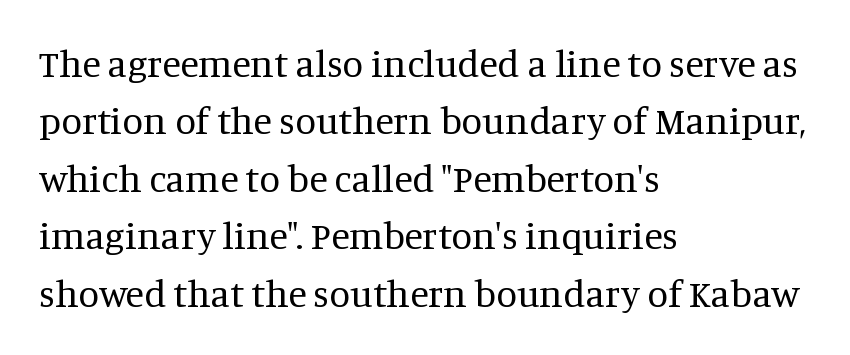
The image shows 38 px regular-weight serif type, upright; set left-aligned, normal line spacing (1.51x), normal letter spacing, not underlined; medium stroke contrast and a large x-height.
